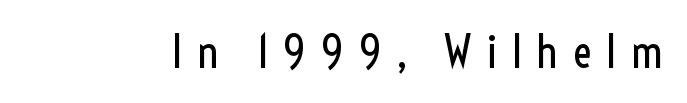
Q: Is the text bold? A: No.
Q: Is the text italic (slanted)? A: No, it is upright.
Q: Is the typeface a serif or a sans-serif typeface? A: Sans-serif.
Q: Is the text underlined? A: No.
Q: Is the spacing between letters normal or unusually wide? A: Unusually wide.
Q: Width (condensed, normal, or wide)? A: Condensed.
Q: x-height? A: Medium.
Q: Monospaced? A: No.
